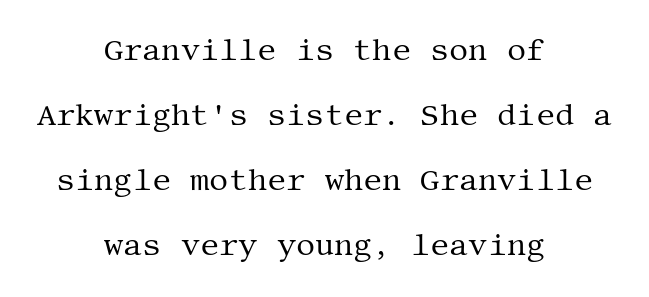
The image shows 30 px regular-weight serif type, upright; set centered, loose line spacing (2.17x), normal letter spacing, not underlined; medium stroke contrast and a large x-height.
